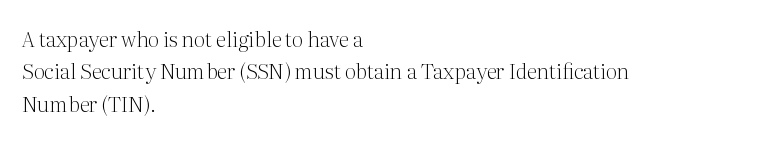
The image shows 21 px text type, upright; set left-aligned, normal line spacing (1.54x), normal letter spacing, not underlined.
